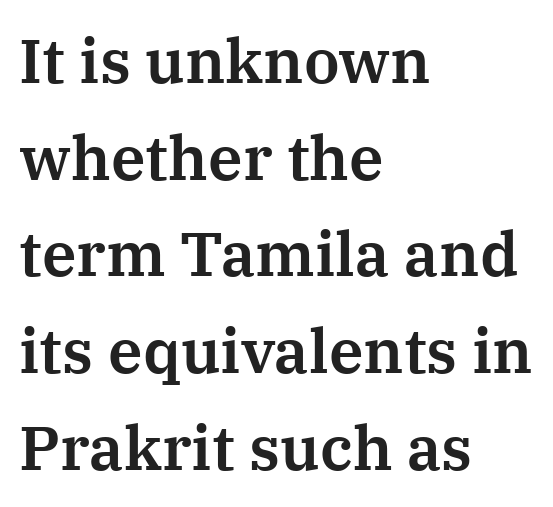
{"serif": "yes", "italic": "no", "width": "normal", "stroke_contrast": "medium", "x_height": "medium", "monospaced": "no", "underline": "no", "align": "left", "line_spacing": "normal", "line_spacing_ratio": 1.56, "letter_spacing": "normal", "letter_spacing_em": 0.0, "glyph_px": 62}
